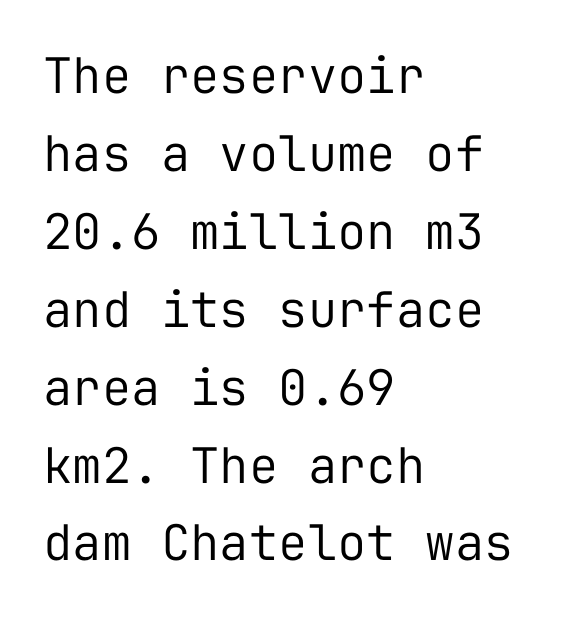
The image shows 49 px regular-weight sans-serif type, upright, monospaced; set left-aligned, normal line spacing (1.59x), normal letter spacing, not underlined; low stroke contrast and a medium x-height.
